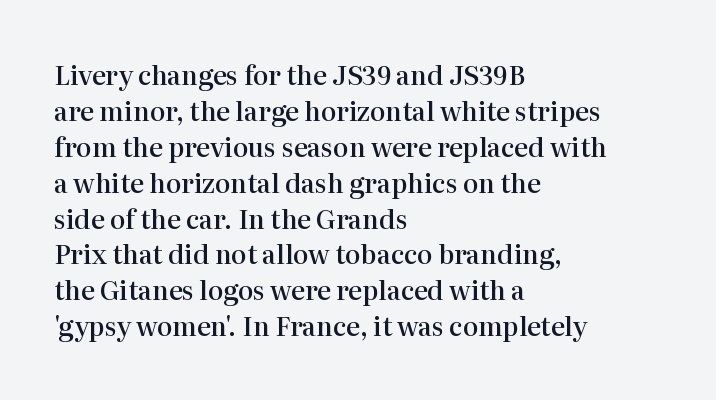
Q: Is the text bold? A: Semi-bold.
Q: Is the text italic (slanted)? A: No, it is upright.
Q: Is the text underlined? A: No.
Q: How is the paragraph aligned? A: Left-aligned.
Q: Is the spacing between letters normal or unusually wide? A: Normal.
Q: Is the spacing between lines tight, normal or loose? A: Normal.
